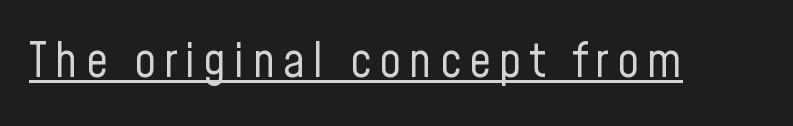
The image shows 48 px regular-weight, condensed sans-serif type, upright; set underlined; low stroke contrast and a medium x-height.
